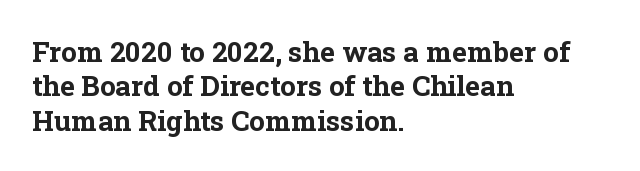
Think of a printed novel: that variable character pitch is what you see here. The space directly below the letters is spotless. In terms of posture, this sample is upright. The setting favours the left margin, as ordinary paragraphs usually do. Look at the tracking — it's just the regular setting, nothing added.
